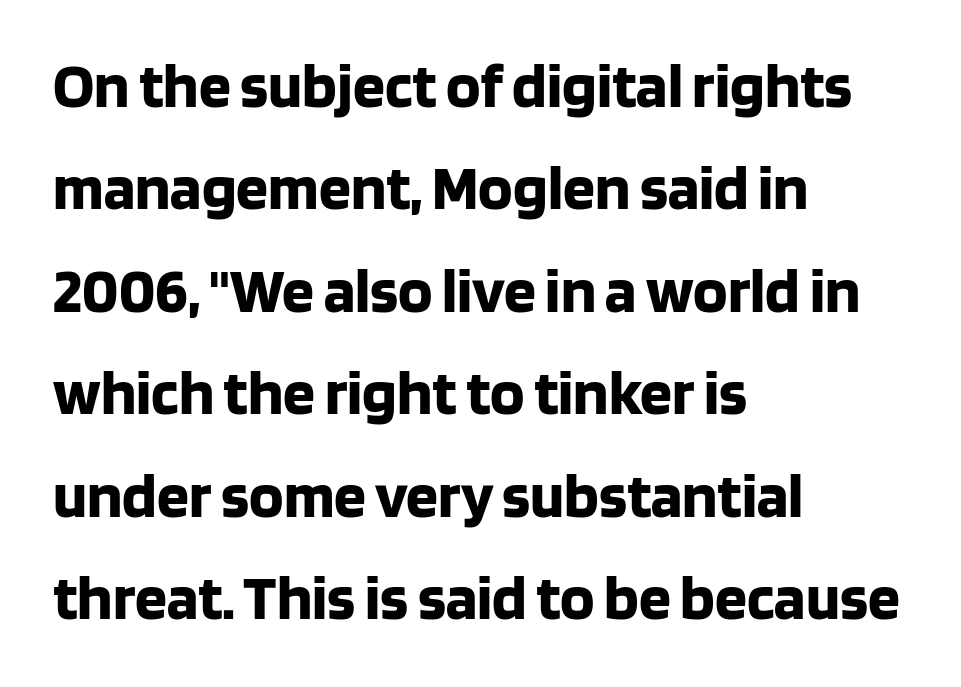
{"serif": "no", "italic": "no", "bold": "yes", "weight": "bold", "width": "normal", "stroke_contrast": "low", "x_height": "large", "monospaced": "no", "underline": "no", "align": "left", "line_spacing": "normal", "line_spacing_ratio": 1.6, "letter_spacing": "normal", "letter_spacing_em": 0.0, "glyph_px": 64}
